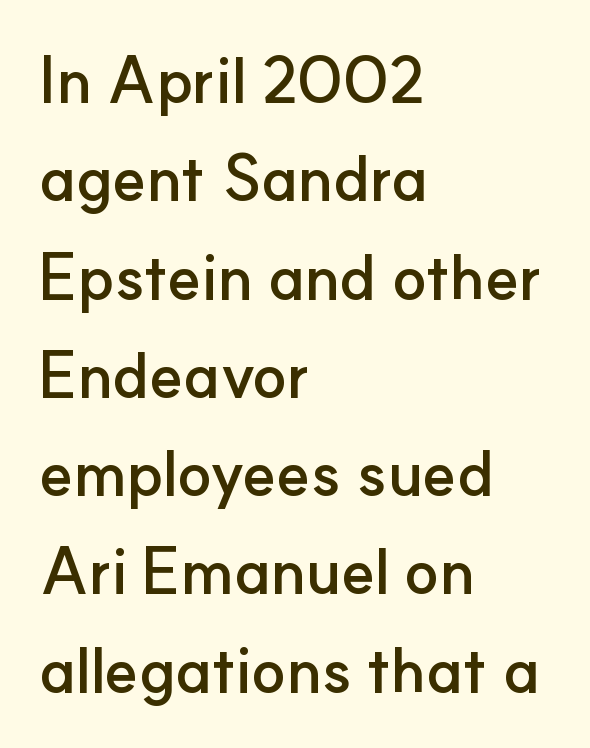
Do the characters align in a grid? No, the font is proportional. Short and long lines alike share a common starting point at left. Nothing unusual about the tracking: characters are spaced as the font intends. A roman cut, with each character standing at attention.
